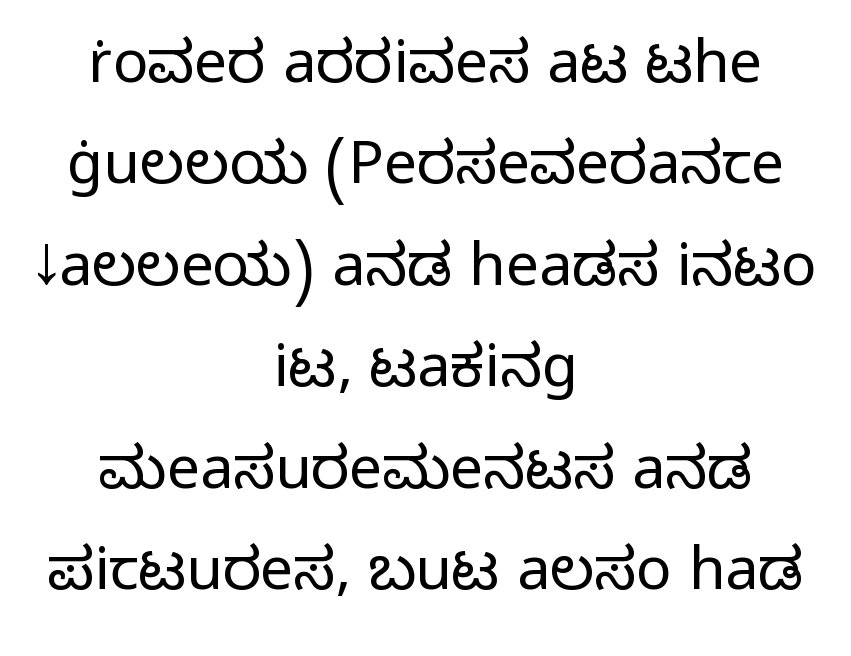
Ascenders rise straight up at ninety degrees. Where is the straight margin? There isn't one; the lines are centered. Has an underline been added? It has not. You could not count columns in this text — the font is proportionally spaced.
